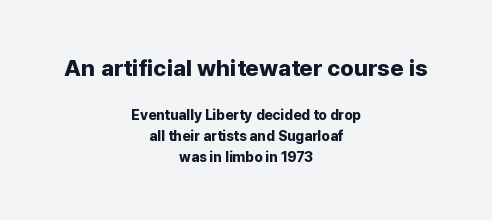
Heavy-handed strokes throughout: this text is bold. Layout note: lines centered. This rendering features lettering with no underline. Inter-character spacing is left at the font's built-in metrics. When letters stand straight like this, we call the style roman or upright. Size hierarchy here favors the leading block over the trailing one.
